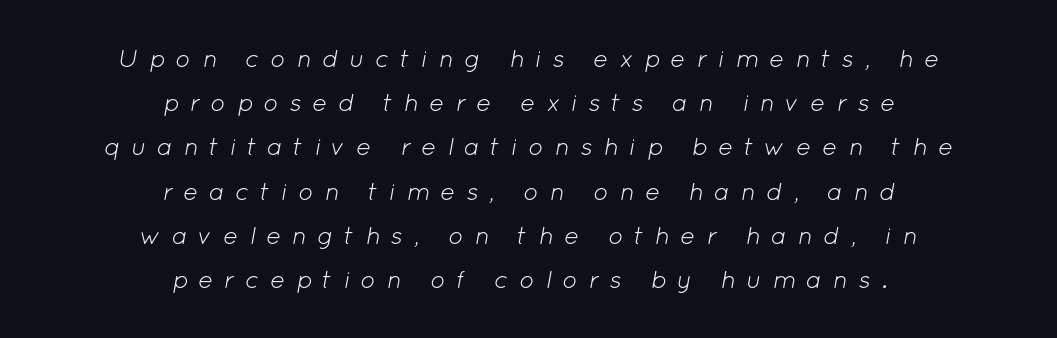
{"italic": "yes", "lean": "right", "slant_degrees": 12, "bold": "no", "underline": "no", "align": "center", "line_spacing_ratio": 1.77, "letter_spacing": "wide", "letter_spacing_em": 0.42, "glyph_px": 25}
